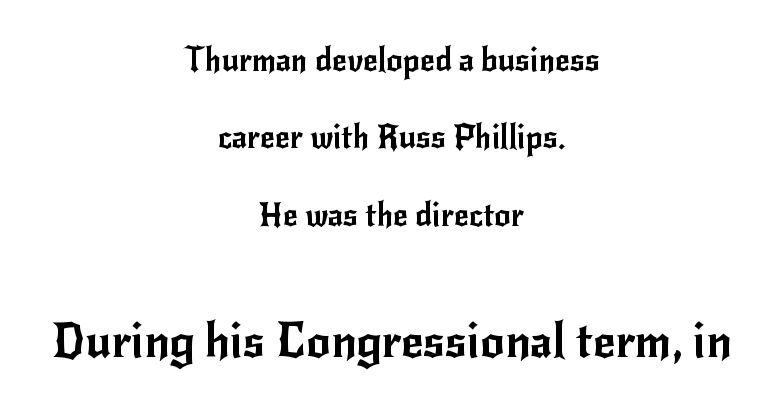
The emphasis by scale lands on block number two, below. Note: no serifs on the glyphs. The whitespace from short lines is split evenly between both sides. A roman cut, with each character standing at attention.
